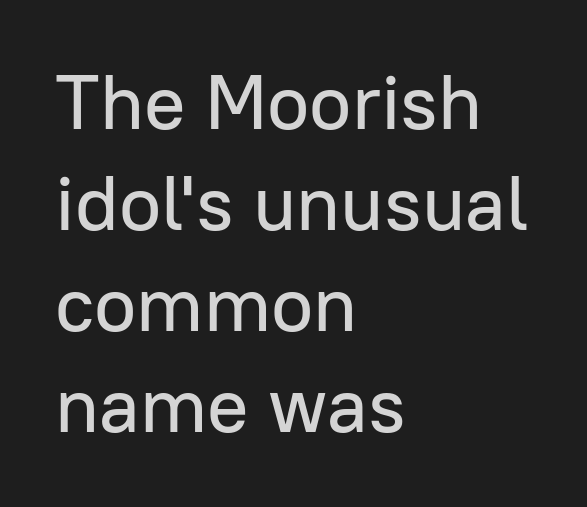
{"serif": "no", "italic": "no", "width": "normal", "stroke_contrast": "low", "x_height": "medium", "monospaced": "no", "underline": "no", "align": "left", "line_spacing": "normal", "line_spacing_ratio": 1.31, "letter_spacing": "normal", "letter_spacing_em": 0.0, "glyph_px": 77}
